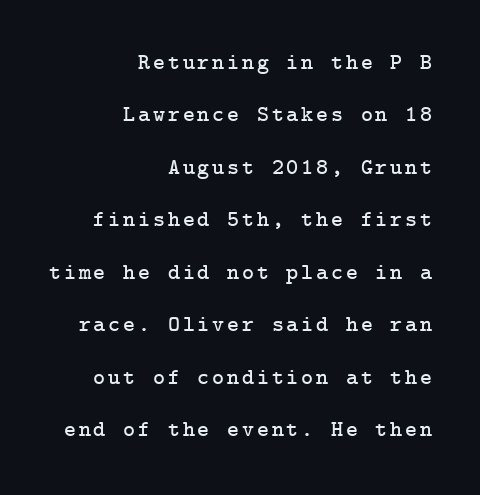
The image shows 23 px text type, upright; set right-aligned, loose line spacing (2.28x), not underlined.
